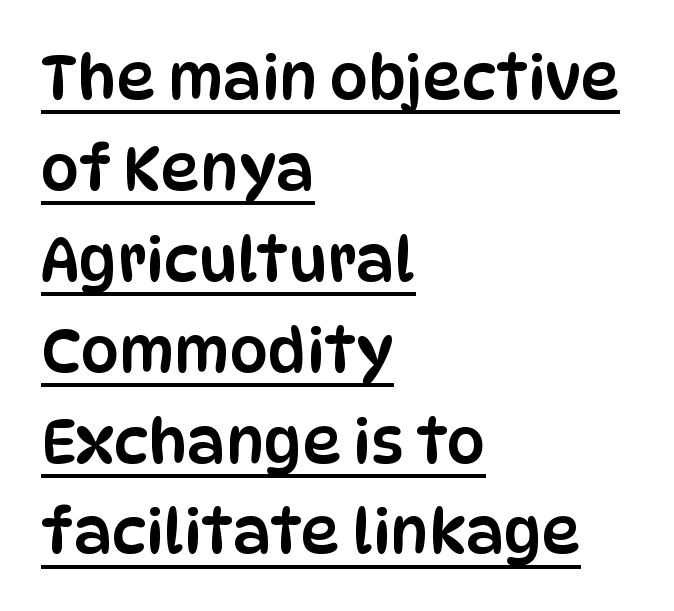
Is this a sans? Yes — the strokes have no serifs. Proportional: the letters do not fall into vertical columns. Nobody touched the tracking dial on this one. This is the regular roman posture of the typeface. Vertical spacing — default. A typographer would call this underscored text.
